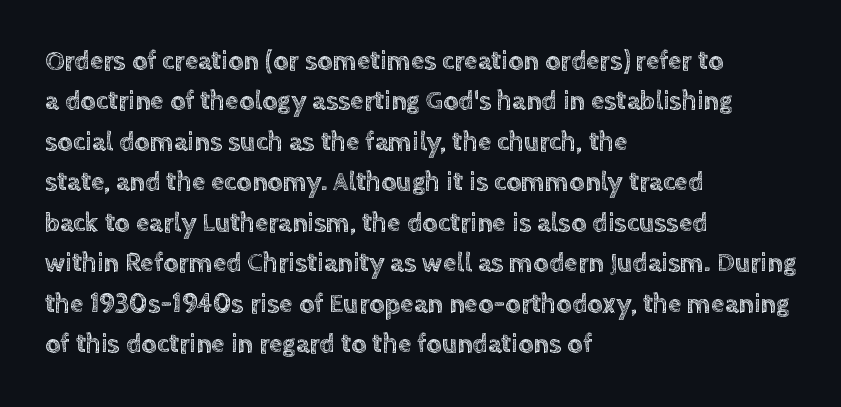
The image shows 27 px text type, upright; set left-aligned, normal line spacing (1.5x), normal letter spacing, not underlined.
